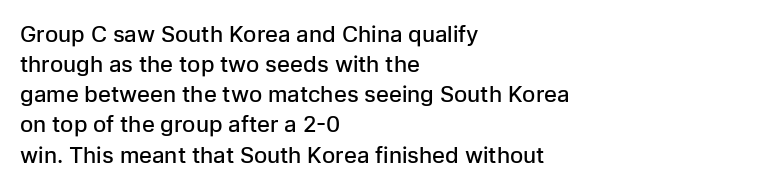
{"italic": "no", "bold": "semi", "underline": "no", "align": "left", "line_spacing": "normal", "line_spacing_ratio": 1.37, "letter_spacing": "normal", "letter_spacing_em": 0.0, "glyph_px": 22}
